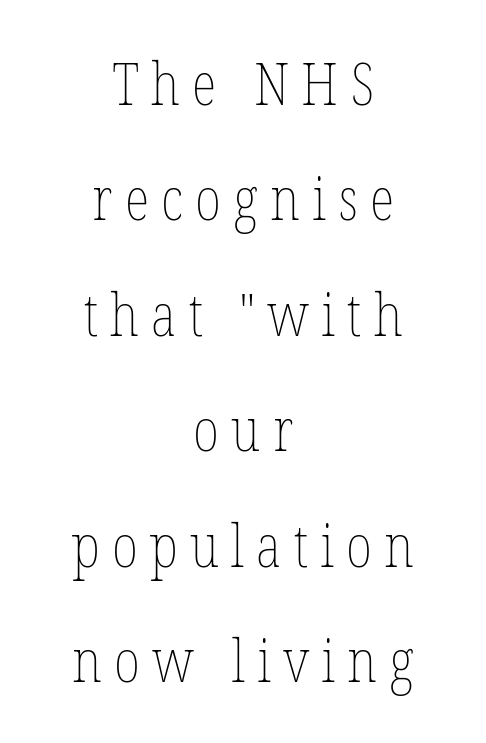
The image shows 58 px thin, condensed type, upright; set centered, loose line spacing (1.99x), unusually wide letter spacing (+0.21 em), not underlined; low stroke contrast and a medium x-height.
